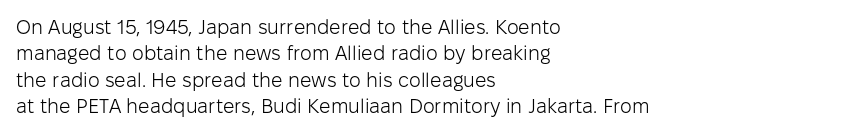
Characters remain perfectly vertical along every line. Rows of type keep a routine distance in the vertical direction. The face looks like a standard text weight, possibly lighter. Letter spacing: default. Each row of text sits above clean, open space.
